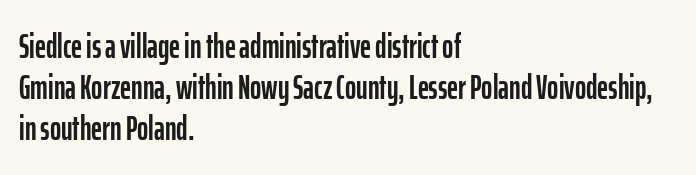
The ragged edge is on the right, which tells us the setting is flush left. The text was rendered using a sans face with plain stroke endings. A clean baseline with only descenders dipping below it. Varying glyph widths throughout — classic text-font behaviour. These lines were composed using upright roman letters.
